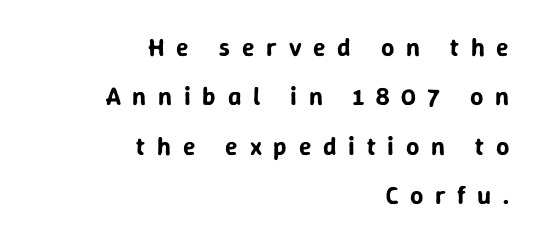
The image shows 26 px text type, upright; set right-aligned, loose line spacing (1.9x), unusually wide letter spacing (+0.45 em), not underlined.
